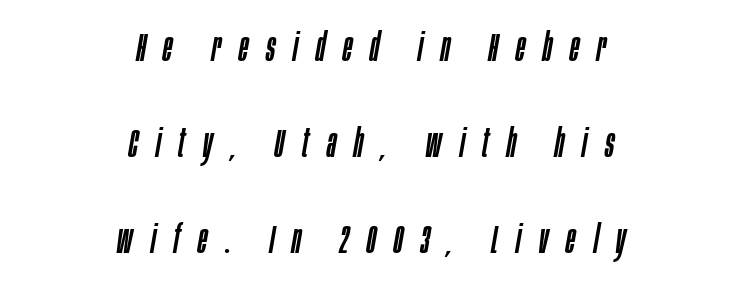
{"italic": "yes", "lean": "right", "slant_degrees": 10, "width": "condensed", "stroke_contrast": "low", "x_height": "large", "monospaced": "no", "underline": "no", "align": "center", "line_spacing": "loose", "line_spacing_ratio": 2.46, "letter_spacing": "wide", "letter_spacing_em": 0.46, "glyph_px": 39}
